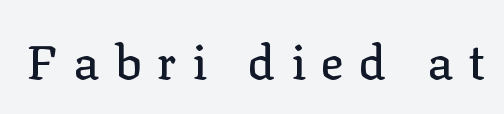
{"serif": "yes", "italic": "no", "width": "normal", "stroke_contrast": "low", "x_height": "medium", "monospaced": "no", "underline": "no", "letter_spacing": "wide", "letter_spacing_em": 0.32, "glyph_px": 48}
